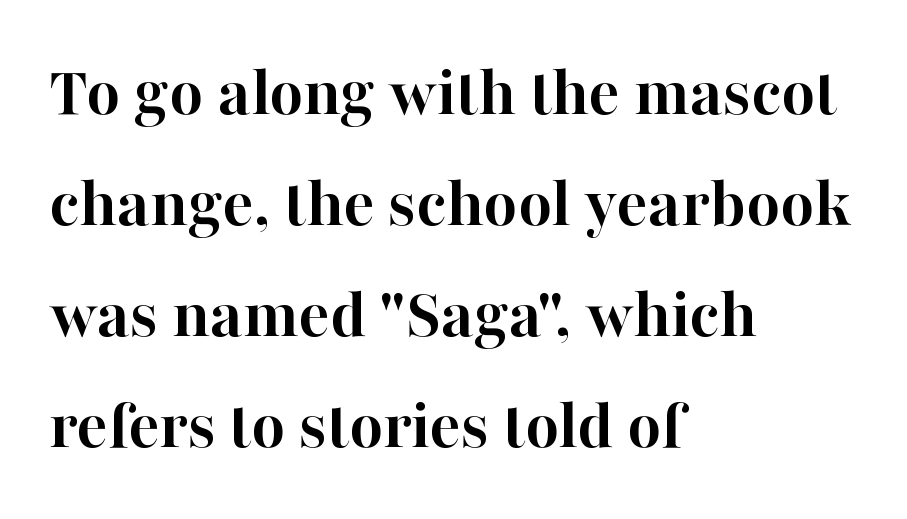
{"serif": "yes", "italic": "no", "bold": "yes", "weight": "semibold", "width": "normal", "stroke_contrast": "high", "x_height": "medium", "monospaced": "no", "underline": "no", "align": "left", "line_spacing": "normal", "line_spacing_ratio": 1.52, "letter_spacing": "normal", "letter_spacing_em": 0.0, "glyph_px": 73}
